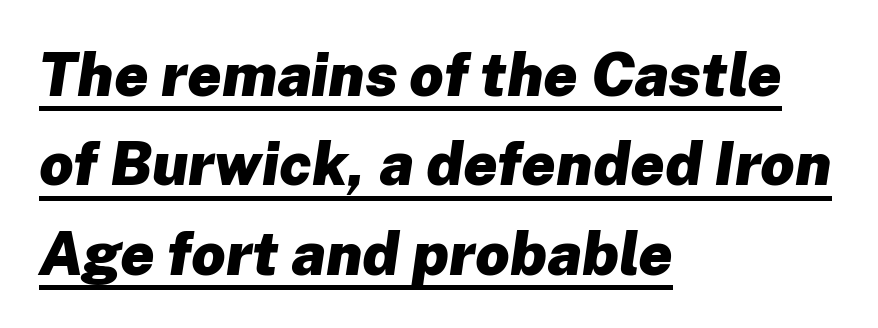
Q: Is the text bold? A: Yes.
Q: Is the text italic (slanted)? A: Yes, it leans right by about 8 degrees.
Q: Is the text underlined? A: Yes.
Q: How is the paragraph aligned? A: Left-aligned.
Q: Is the spacing between letters normal or unusually wide? A: Normal.
Q: Is the spacing between lines tight, normal or loose? A: Normal.
Q: Width (condensed, normal, or wide)? A: Normal.
Q: Stroke contrast? A: Low.
Q: x-height? A: Medium.
Q: Monospaced? A: No.
